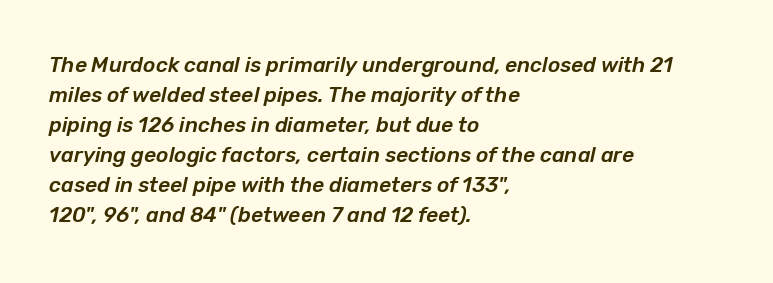
The image shows 21 px text type, italic (leaning right); set left-aligned, normal line spacing (1.43x), normal letter spacing, not underlined.
